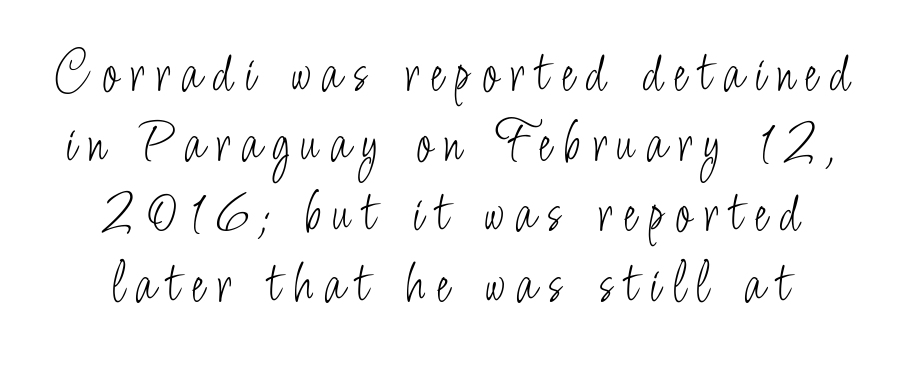
Q: Is the text bold? A: No.
Q: Is the text italic (slanted)? A: Yes.
Q: Is the typeface a serif or a sans-serif typeface? A: Sans-serif.
Q: Is the text underlined? A: No.
Q: Width (condensed, normal, or wide)? A: Condensed.
Q: Stroke contrast? A: Low.
Q: x-height? A: Small.
Q: Monospaced? A: No.
